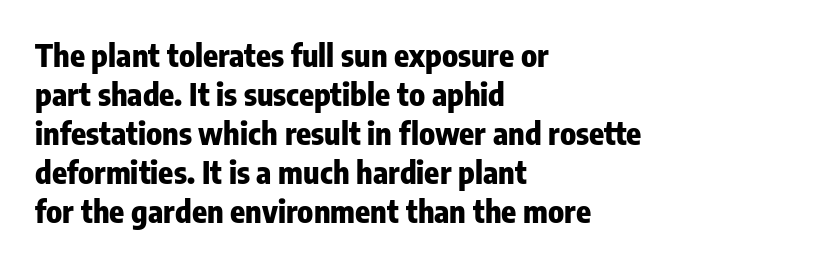
{"serif": "no", "italic": "no", "bold": "yes", "weight": "heavy", "width": "condensed", "stroke_contrast": "low", "x_height": "medium", "monospaced": "no", "underline": "no", "align": "left", "line_spacing": "normal", "line_spacing_ratio": 1.26, "letter_spacing": "normal", "letter_spacing_em": 0.0, "glyph_px": 31}
